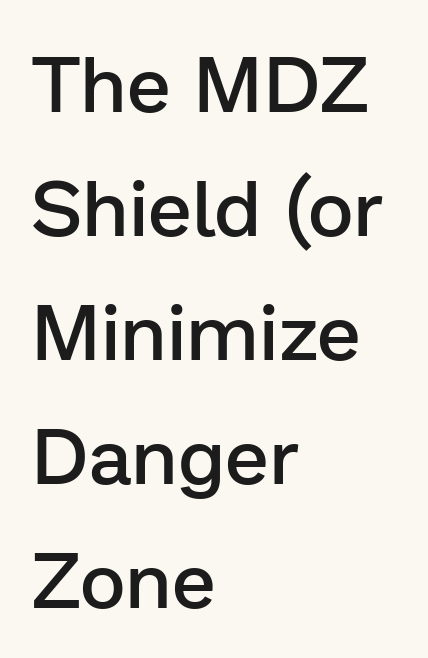
The image shows 79 px semibold sans-serif type, upright; set left-aligned, normal line spacing (1.57x), normal letter spacing, not underlined; low stroke contrast and a medium x-height.
